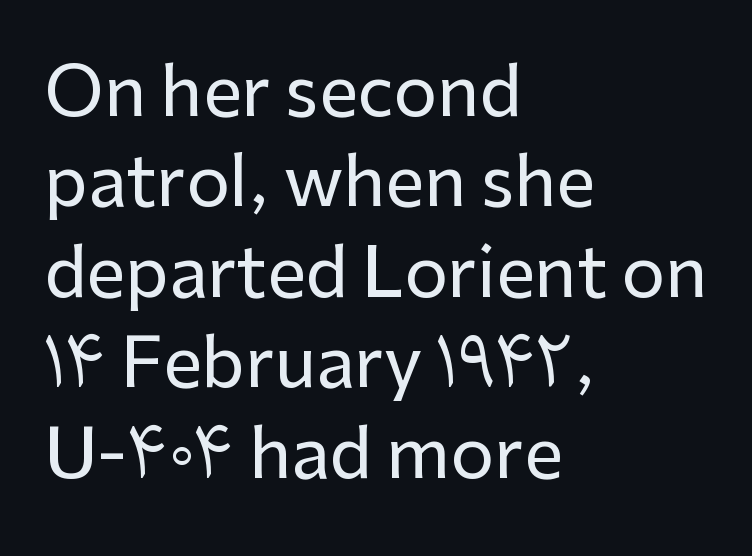
Normally led — the rows are evenly, conventionally spaced. The rendering keeps characters at their native spacing. Is there any slant? The stems are plumb. The lines in this sample share a left origin and differ only in where they stop. The rendering shows plain stroke endings on the letterforms — a sans-serif design.
